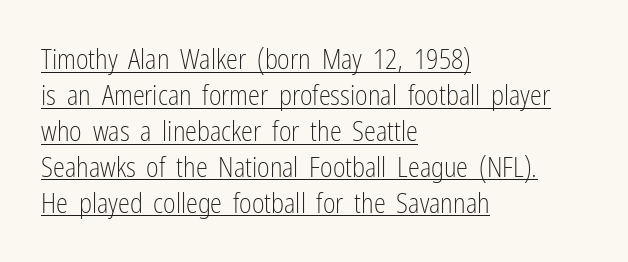
Does extra space separate the letters? No, they use regular spacing. Ordinary non-slanted type is in use. Where is the straight margin? On the left. What's the leading like? Ordinary, nothing unusual. Heft: none added — not bold.
